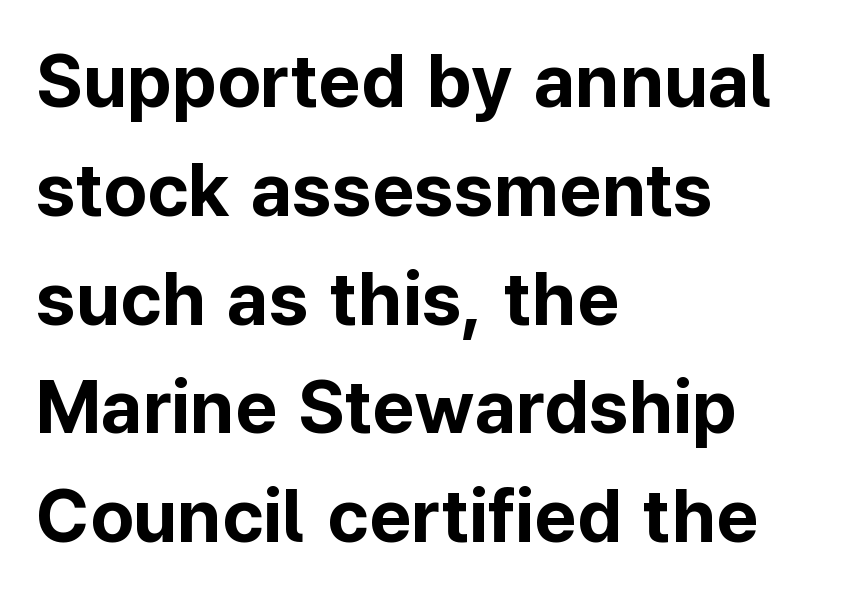
Q: Is the text bold? A: Yes.
Q: Is the text italic (slanted)? A: No, it is upright.
Q: Is the typeface a serif or a sans-serif typeface? A: Sans-serif.
Q: Is the text underlined? A: No.
Q: How is the paragraph aligned? A: Left-aligned.
Q: Is the spacing between letters normal or unusually wide? A: Normal.
Q: Is the spacing between lines tight, normal or loose? A: Normal.
Q: Width (condensed, normal, or wide)? A: Normal.
Q: Stroke contrast? A: Low.
Q: x-height? A: Medium.
Q: Monospaced? A: No.
